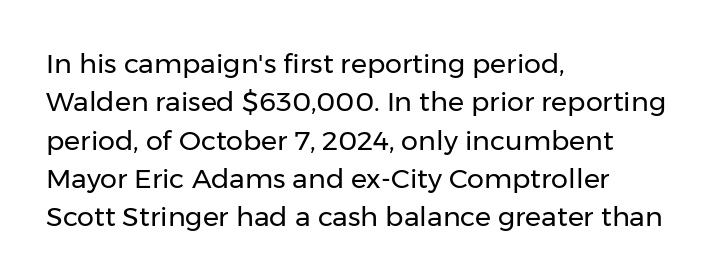
{"italic": "no", "bold": "no", "underline": "no", "align": "left", "line_spacing": "normal", "line_spacing_ratio": 1.42, "letter_spacing": "normal", "letter_spacing_em": 0.0, "glyph_px": 27}
